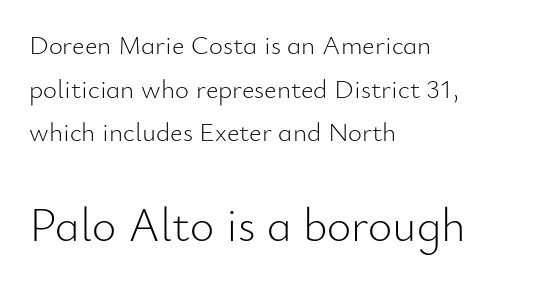
The image shows 47 px light sans-serif type, upright; set left-aligned, normal line spacing (1.62x), normal letter spacing, not underlined; the second (bottom) block is 1.74x larger; low stroke contrast and a small x-height.
